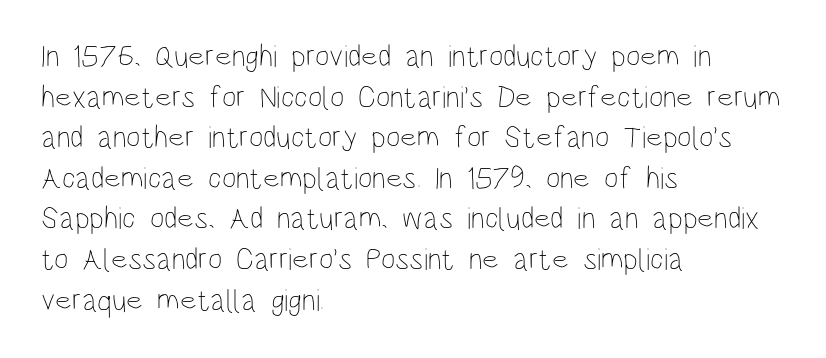
Q: Is the text bold? A: No.
Q: Is the text italic (slanted)? A: No, it is upright.
Q: Is the text underlined? A: No.
Q: How is the paragraph aligned? A: Left-aligned.
Q: Is the spacing between letters normal or unusually wide? A: Normal.
Q: Is the spacing between lines tight, normal or loose? A: Normal.
Q: Width (condensed, normal, or wide)? A: Condensed.
Q: Stroke contrast? A: Low.
Q: x-height? A: Large.
Q: Monospaced? A: No.
